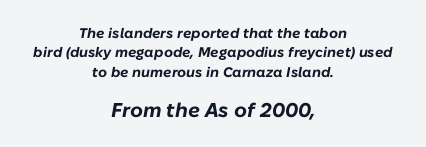
The image shows 20 px bold type, italic (leaning right); set centered, normal line spacing (1.39x), normal letter spacing, not underlined; the second (bottom) block is 1.43x larger.
